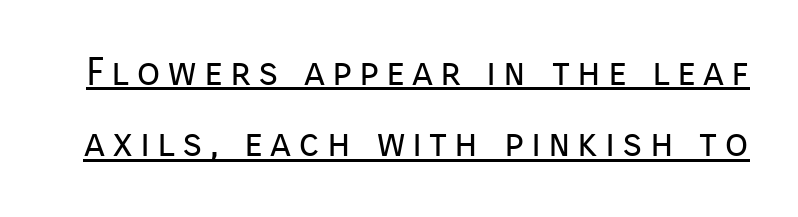
{"serif": "no", "italic": "no", "bold": "no", "weight": "regular", "width": "normal", "stroke_contrast": "low", "x_height": "medium", "monospaced": "no", "underline": "yes", "line_spacing_ratio": 1.83, "glyph_px": 39}
